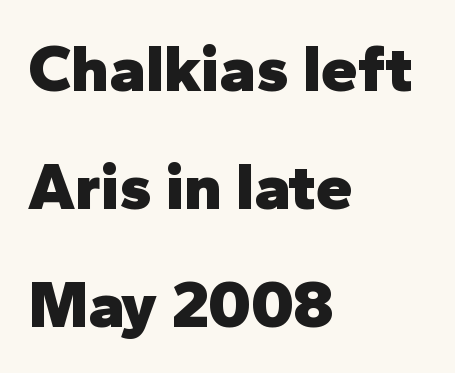
The passage is arranged the way most books set body copy — flush left. The gap between lines stays unmarked. No feet cap the strokes, marking this as sans-serif type. The face used here is proportionally spaced, like ordinary book or web type. How are the letters spaced? Ordinarily, with no added tracking. Plenty of ink on the page — the face is bold.
